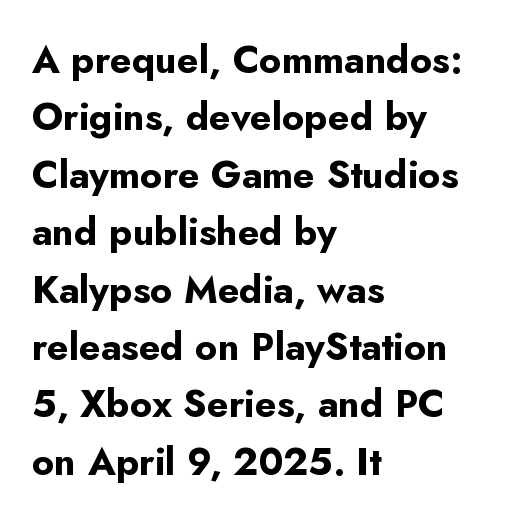
Varying glyph widths throughout — classic text-font behaviour. Students, this is bold: see how much ink each stroke carries. The specimen reads as upright at a glance. Between one letter and the next there's only the usual sliver of space.
